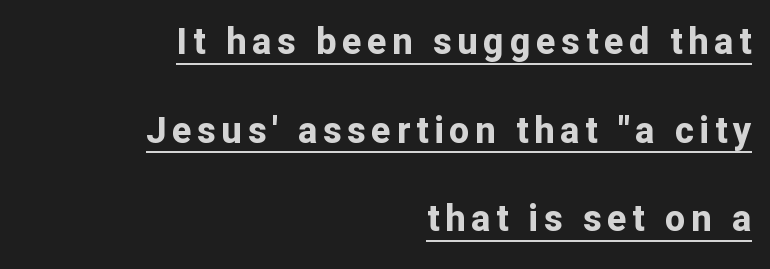
The image shows 36 px bold sans-serif type, upright; set right-aligned, loose line spacing (2.46x), underlined; low stroke contrast and a medium x-height.
